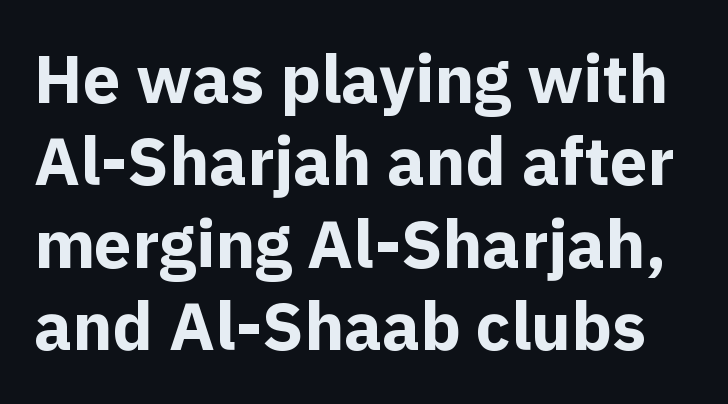
Q: Is the text bold? A: Yes.
Q: Is the text italic (slanted)? A: No, it is upright.
Q: Is the typeface a serif or a sans-serif typeface? A: Sans-serif.
Q: Is the text underlined? A: No.
Q: Is the spacing between letters normal or unusually wide? A: Normal.
Q: Width (condensed, normal, or wide)? A: Normal.
Q: x-height? A: Medium.
Q: Monospaced? A: No.
